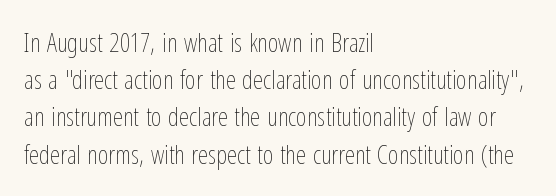
{"italic": "no", "bold": "no", "underline": "no", "align": "left", "line_spacing": "normal", "line_spacing_ratio": 1.43, "letter_spacing": "normal", "letter_spacing_em": 0.0, "glyph_px": 26}
